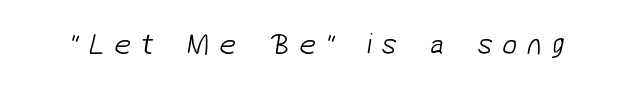
The typesetting does not lean heavy: it is not bold. There is plenty of visible air inserted between adjacent glyphs. Regarding serifs, this sample does without them. Anything drawn beneath the words? Only blank space. Think of a printed novel: that variable character pitch is what you see here.
